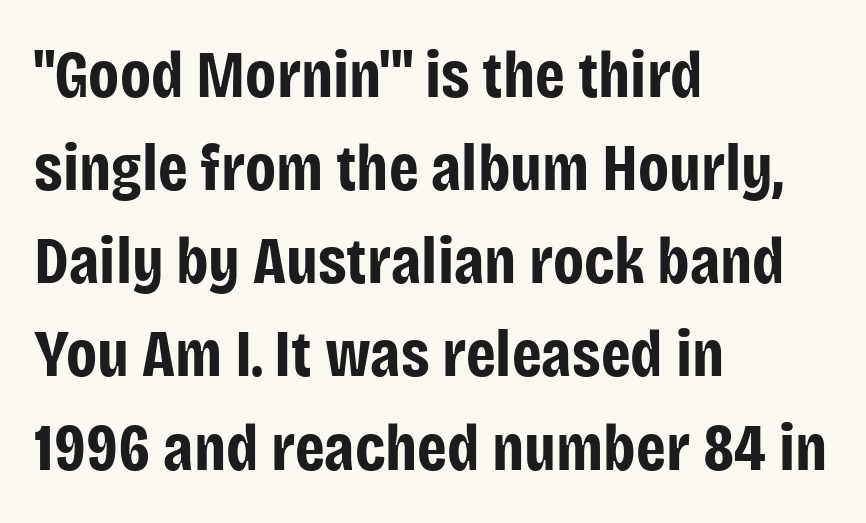
I'd describe the lettering as bold — thick and assertive. The words here are not underlined. To sum up the face: it is a sans, with no serifs. The rendering uses natural spacing where letterforms have individual widths. The letters sit at their default tracking, neither squeezed nor spread. Regarding leading, the lines here are spaced in the standard way.
